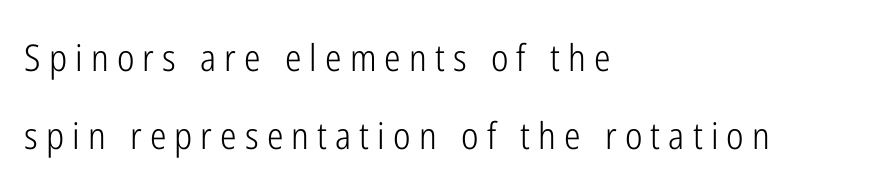
Q: Is the text bold? A: No.
Q: Is the text italic (slanted)? A: No, it is upright.
Q: Is the typeface a serif or a sans-serif typeface? A: Sans-serif.
Q: Is the text underlined? A: No.
Q: How is the paragraph aligned? A: Left-aligned.
Q: Is the spacing between letters normal or unusually wide? A: Unusually wide.
Q: Is the spacing between lines tight, normal or loose? A: Loose.
Q: Width (condensed, normal, or wide)? A: Condensed.
Q: Stroke contrast? A: Low.
Q: x-height? A: Medium.
Q: Monospaced? A: No.
